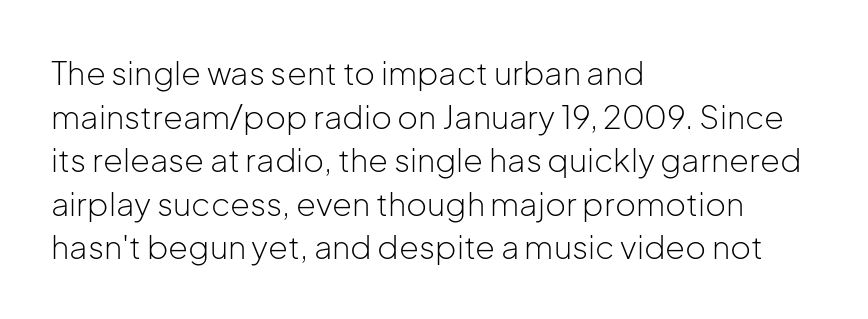
The image shows 32 px light sans-serif type, upright; set left-aligned, normal line spacing (1.36x), normal letter spacing, not underlined; low stroke contrast and a medium x-height.
